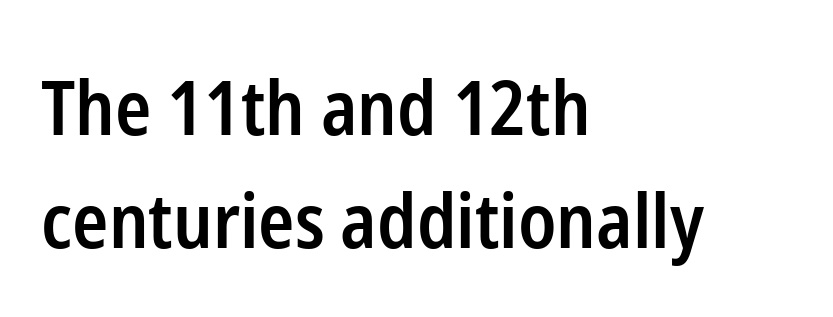
The lines in this sample share a left origin and differ only in where they stop. The font's upright variant was chosen for this text. Evenly set lines give the paragraph a standard silhouette. Set as a demibold, roughly 600 on the weight scale.
